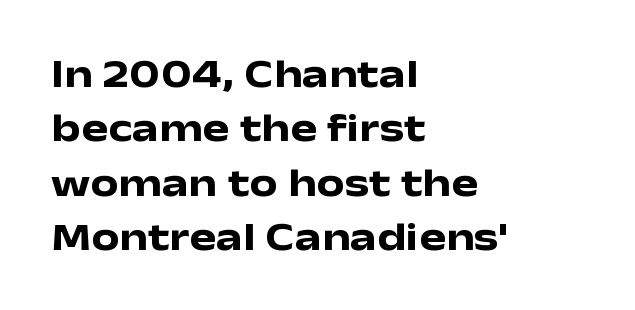
The image shows 40 px heavy, wide sans-serif type, upright; set left-aligned, normal line spacing (1.36x), normal letter spacing, not underlined; low stroke contrast and a medium x-height.
